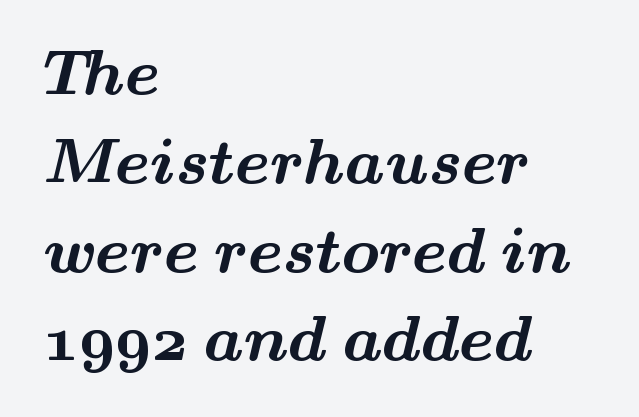
Is this a fixed-width face? No — the glyphs have proportional, varying widths. The glyphs have the mass of a bold cut. The passage shown has conventional tracking throughout. Check under the words: just untouched page. Every row of glyphs begins at an identical x-position on the left.
